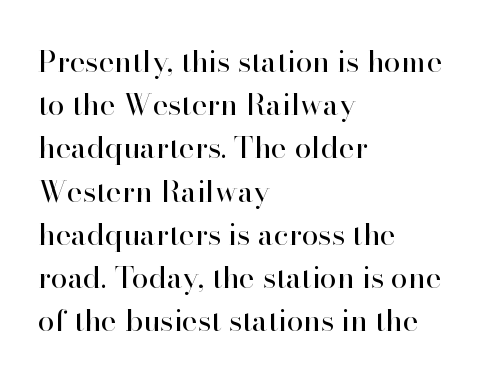
Q: Is the text bold? A: No.
Q: Is the text italic (slanted)? A: No, it is upright.
Q: Is the typeface a serif or a sans-serif typeface? A: Serif.
Q: Is the text underlined? A: No.
Q: How is the paragraph aligned? A: Left-aligned.
Q: Is the spacing between letters normal or unusually wide? A: Normal.
Q: Is the spacing between lines tight, normal or loose? A: Normal.
Q: Width (condensed, normal, or wide)? A: Normal.
Q: Stroke contrast? A: High.
Q: x-height? A: Small.
Q: Monospaced? A: No.
